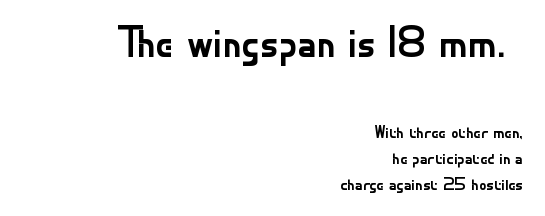
Q: Is the text bold? A: No.
Q: Is the text italic (slanted)? A: No, it is upright.
Q: Is the typeface a serif or a sans-serif typeface? A: Sans-serif.
Q: Is the text underlined? A: No.
Q: How is the paragraph aligned? A: Right-aligned.
Q: Is the spacing between letters normal or unusually wide? A: Normal.
Q: Is the spacing between lines tight, normal or loose? A: Normal.
Q: Which block of text is set in a larger size, the first (top) or the second (bottom)? A: The first (top) one.
Q: Width (condensed, normal, or wide)? A: Normal.
Q: Stroke contrast? A: Low.
Q: x-height? A: Small.
Q: Monospaced? A: No.
